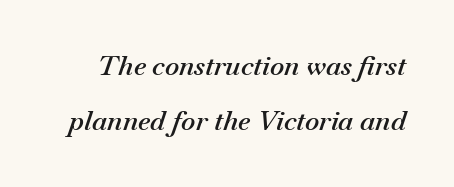
Q: Is the text bold? A: Semi-bold.
Q: Is the text italic (slanted)? A: Yes, it leans right by about 18 degrees.
Q: Is the text underlined? A: No.
Q: Is the spacing between letters normal or unusually wide? A: Normal.
Q: Is the spacing between lines tight, normal or loose? A: Loose.
